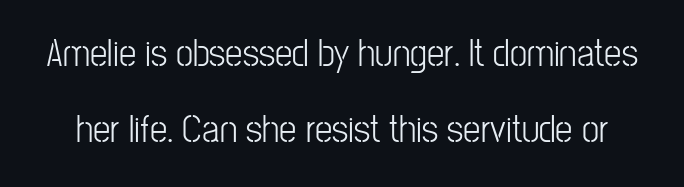
Does the type have serifs? No, each stem ends abruptly. Character widths vary here, with narrow letters taking less room than wide ones. The letterforms sit shoulder to shoulder at normal distance. The lettering stays uniformly vertical, giving the passage a roman look. Is the type heavy? It reads as light-to-regular instead.
